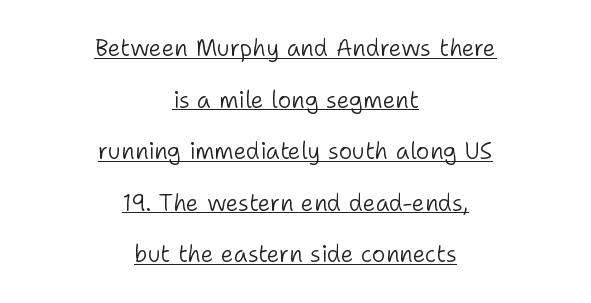
{"italic": "no", "bold": "no", "underline": "yes", "align": "center", "line_spacing": "loose", "line_spacing_ratio": 2.24, "letter_spacing": "normal", "letter_spacing_em": 0.0, "glyph_px": 23}
